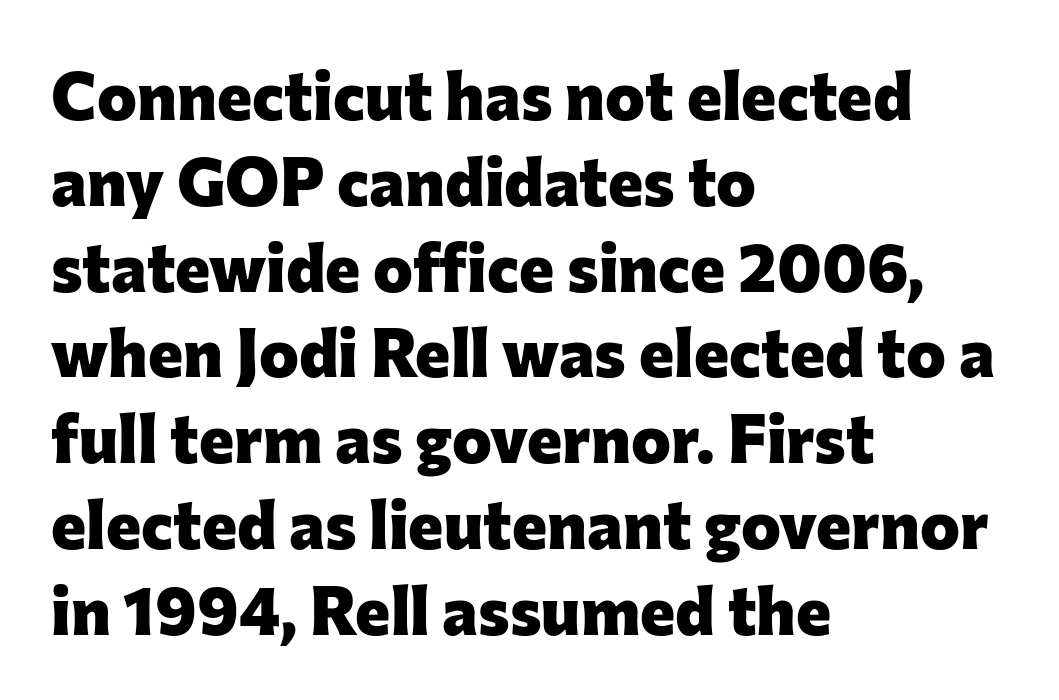
Q: Is the text bold? A: Yes.
Q: Is the text italic (slanted)? A: No, it is upright.
Q: Is the typeface a serif or a sans-serif typeface? A: Sans-serif.
Q: Is the text underlined? A: No.
Q: How is the paragraph aligned? A: Left-aligned.
Q: Is the spacing between letters normal or unusually wide? A: Normal.
Q: Is the spacing between lines tight, normal or loose? A: Normal.
Q: Width (condensed, normal, or wide)? A: Normal.
Q: Stroke contrast? A: Low.
Q: x-height? A: Medium.
Q: Monospaced? A: No.
